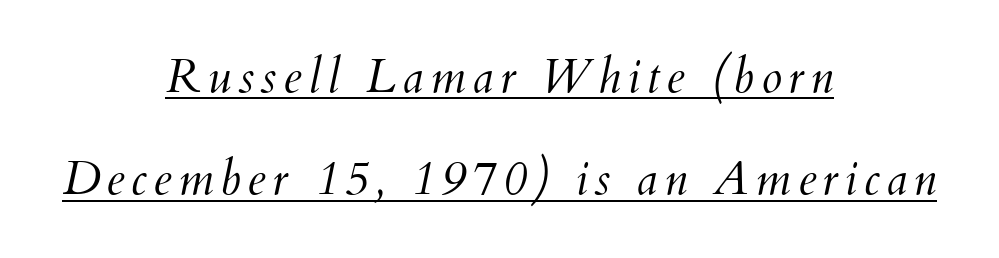
The text block is weighted toward neither margin, spreading evenly from the middle. Yep, that's italic — everything's leaning. Do the characters align in a grid? No, the font is proportional. The string is rendered with underlining switched on.
